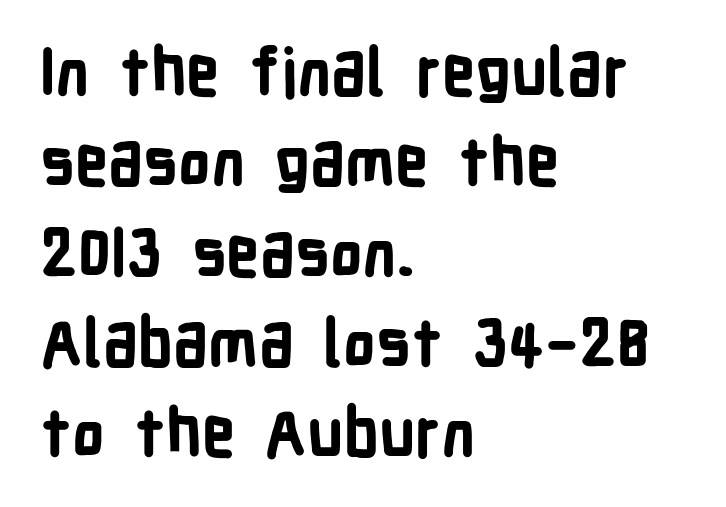
The image shows 65 px bold, condensed sans-serif type, upright; set left-aligned, normal line spacing (1.39x), normal letter spacing, not underlined; low stroke contrast and a medium x-height.
